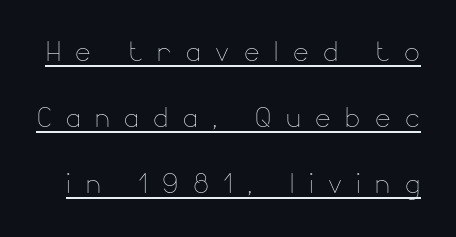
Has an underline been added? It has. Note the varied advance widths — an 'i' is clearly narrower than an 'm'. The specimen reads as upright at a glance. This is not heavy type; no bold has been used. Inter-character spacing is expanded well beyond the font's built-in metrics.
